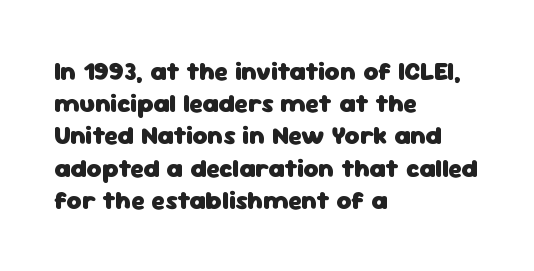
Descenders hang freely into open space. Rendered with straight, roman letterforms. The strokes are fattened all the way to bold. This rendering uses left alignment, leaving the right contour irregular.
